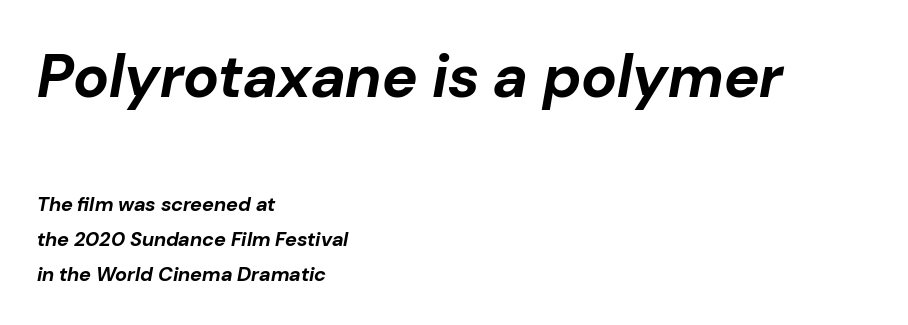
{"italic": "yes", "lean": "right", "slant_degrees": 10, "bold": "yes", "weight": "bold", "width": "normal", "stroke_contrast": "low", "x_height": "medium", "monospaced": "no", "underline": "no", "align": "left", "line_spacing_ratio": 1.76, "letter_spacing": "normal", "letter_spacing_em": 0.0, "larger_block": "first", "size_ratio": 3.0, "glyph_px": 60}
